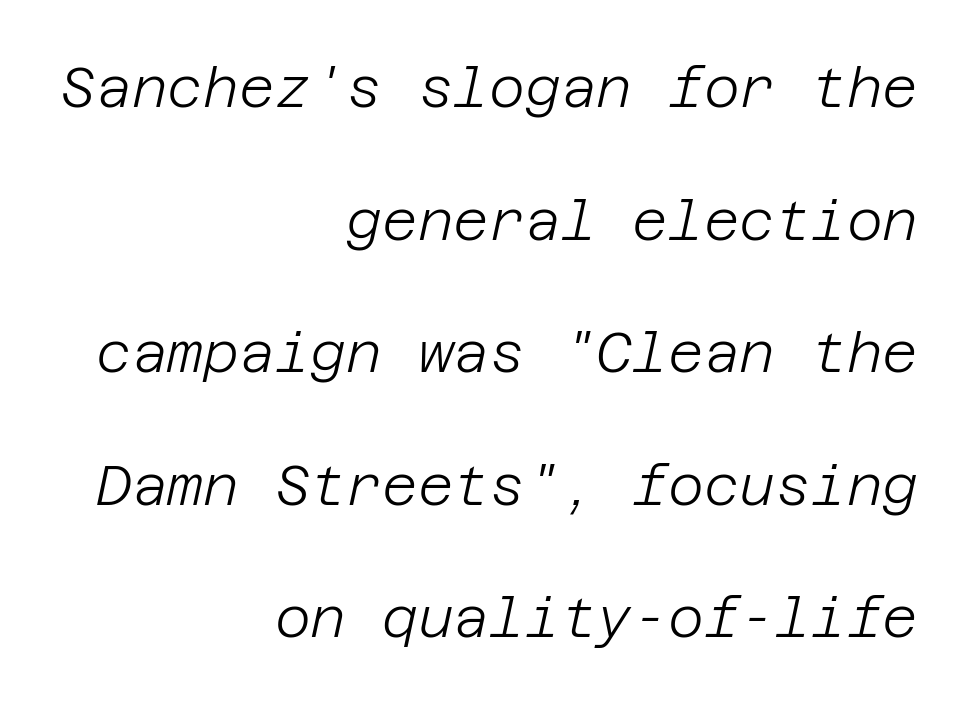
Descenders hang freely into open space. A typesetter would mark this as italic. Compared with a flush-left layout, this one pins lines to the opposite, right side. Successive baselines arrive slowly, with a big drop between each.
